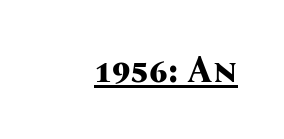
The image shows 37 px bold serif type, upright; set right-aligned, normal letter spacing, underlined; medium stroke contrast and a medium x-height.
